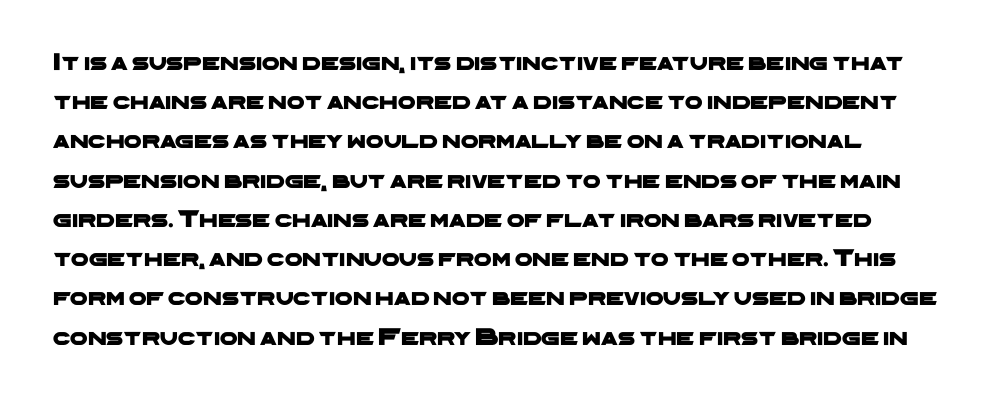
Characters follow at the spacing the type designer built in. Has an underline been added? It has not. Is there much room between lines? A standard amount, neither cramped nor airy.
